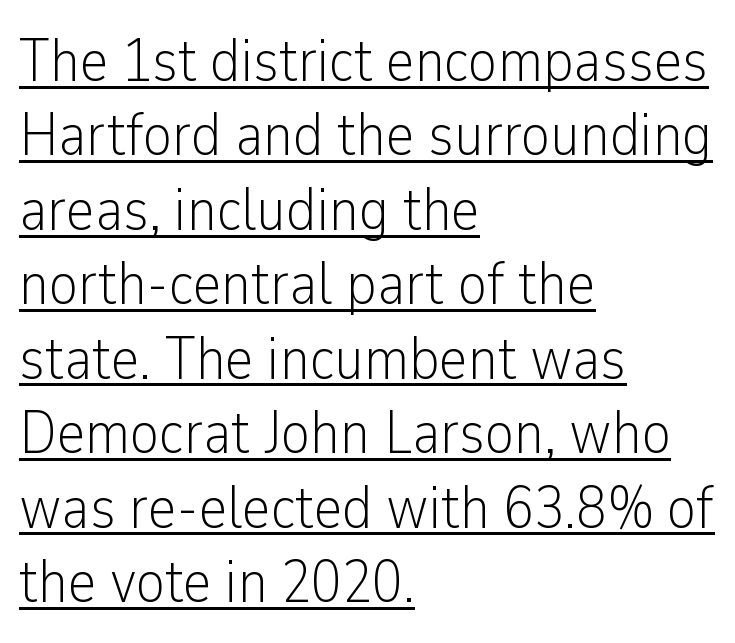
The image shows 61 px light, condensed sans-serif type, upright; set left-aligned, line spacing 1.22x, normal letter spacing, underlined; low stroke contrast and a medium x-height.
